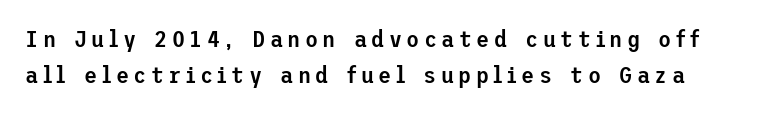
The image shows 24 px text type, upright; set normal line spacing (1.51x), not underlined.
